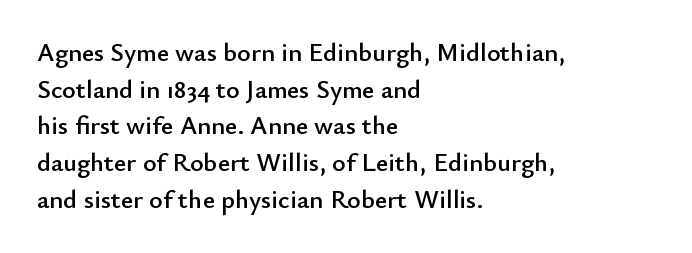
Here the glyphs are tracked normally, forming tight word shapes. Upright lettering throughout. Underline: absent. The lines are quadded left.
